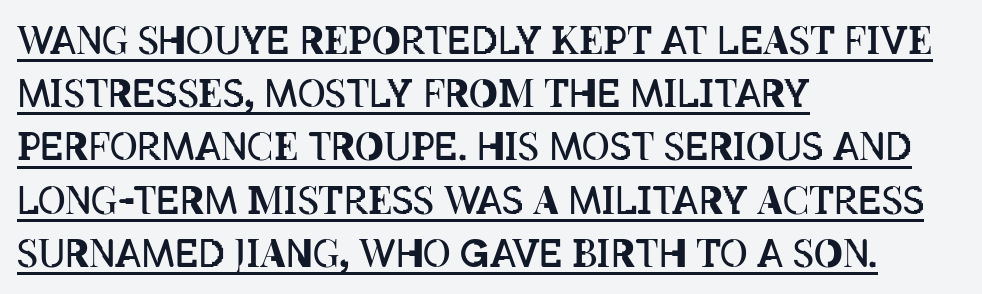
Posture: straight, roman, zero tilt. Heaviness? Minimal to ordinary, like unemphasized prose. Quick note: underline on. The vertical gap from one line to the next is medium. Alignment: flush left.
